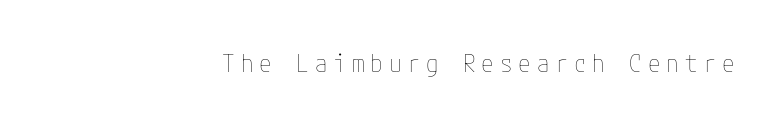
{"italic": "no", "bold": "no", "underline": "no", "align": "right", "letter_spacing": "wide", "letter_spacing_em": 0.24, "glyph_px": 25}
